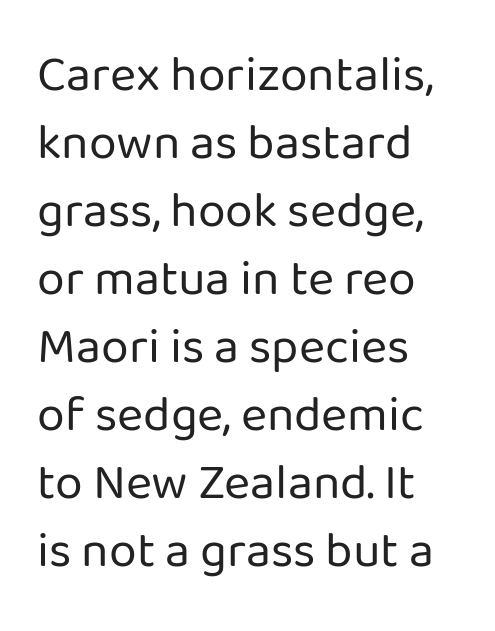
Q: Is the text bold? A: No.
Q: Is the text italic (slanted)? A: No, it is upright.
Q: Is the typeface a serif or a sans-serif typeface? A: Sans-serif.
Q: Is the text underlined? A: No.
Q: How is the paragraph aligned? A: Left-aligned.
Q: Is the spacing between letters normal or unusually wide? A: Normal.
Q: Is the spacing between lines tight, normal or loose? A: Normal.
Q: Width (condensed, normal, or wide)? A: Normal.
Q: Stroke contrast? A: Low.
Q: x-height? A: Medium.
Q: Monospaced? A: No.
